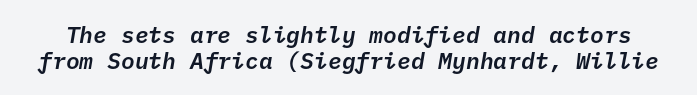
The image shows 23 px text type, italic (leaning right); set tight line spacing (1.12x), normal letter spacing, not underlined.
